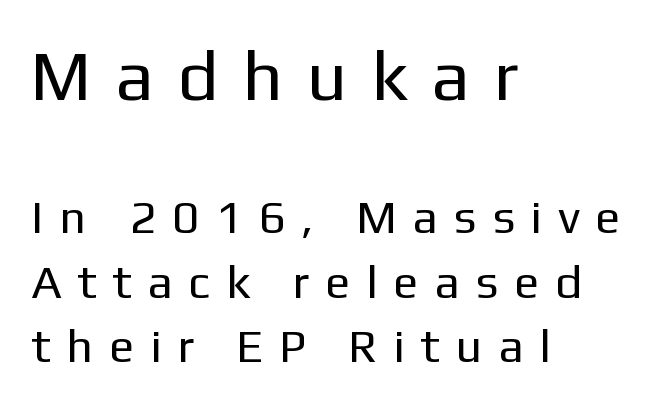
Q: Is the text bold? A: No.
Q: Is the text italic (slanted)? A: No, it is upright.
Q: Is the typeface a serif or a sans-serif typeface? A: Sans-serif.
Q: Is the text underlined? A: No.
Q: How is the paragraph aligned? A: Left-aligned.
Q: Is the spacing between letters normal or unusually wide? A: Unusually wide.
Q: Is the spacing between lines tight, normal or loose? A: Normal.
Q: Which block of text is set in a larger size, the first (top) or the second (bottom)? A: The first (top) one.
Q: Width (condensed, normal, or wide)? A: Normal.
Q: Stroke contrast? A: Low.
Q: x-height? A: Medium.
Q: Monospaced? A: No.
